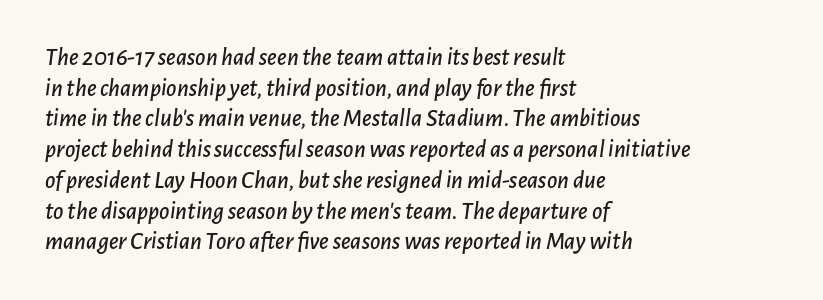
The image shows 25 px text type, italic (leaning right); set left-aligned, line spacing 1.23x, normal letter spacing, not underlined.
